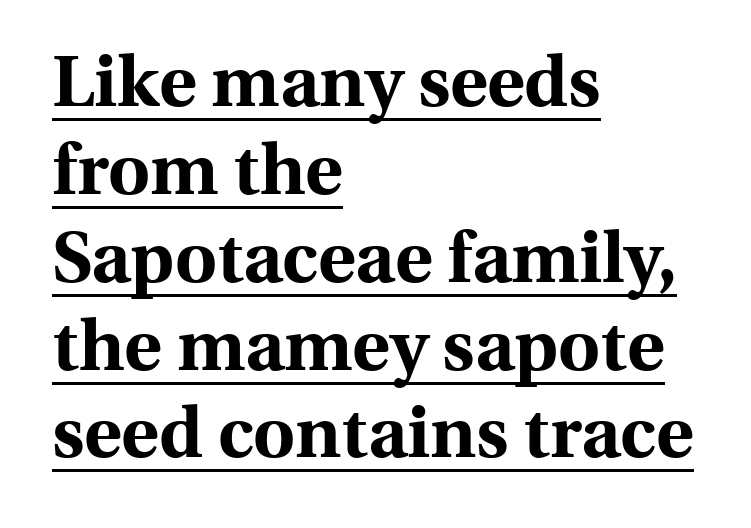
The image shows 72 px bold serif type, upright; set left-aligned, line spacing 1.22x, normal letter spacing, underlined; a medium x-height.
